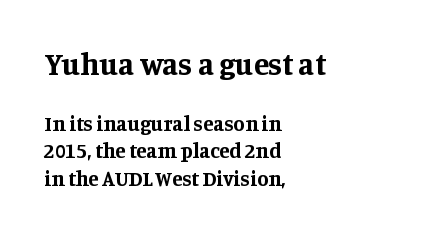
Q: Is the text bold? A: Yes.
Q: Is the text italic (slanted)? A: No, it is upright.
Q: Is the typeface a serif or a sans-serif typeface? A: Serif.
Q: Is the text underlined? A: No.
Q: How is the paragraph aligned? A: Left-aligned.
Q: Is the spacing between letters normal or unusually wide? A: Normal.
Q: Is the spacing between lines tight, normal or loose? A: Normal.
Q: Which block of text is set in a larger size, the first (top) or the second (bottom)? A: The first (top) one.
Q: Width (condensed, normal, or wide)? A: Normal.
Q: Stroke contrast? A: Medium.
Q: x-height? A: Large.
Q: Monospaced? A: No.
